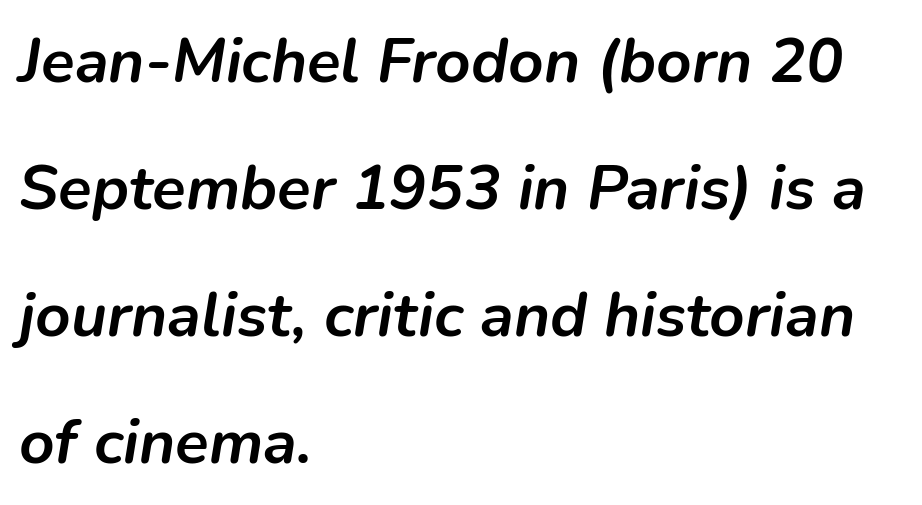
Q: Is the text bold? A: Yes.
Q: Is the text italic (slanted)? A: Yes, it leans right by about 9 degrees.
Q: Is the text underlined? A: No.
Q: How is the paragraph aligned? A: Left-aligned.
Q: Is the spacing between letters normal or unusually wide? A: Normal.
Q: Is the spacing between lines tight, normal or loose? A: Loose.
Q: Width (condensed, normal, or wide)? A: Normal.
Q: Stroke contrast? A: Low.
Q: x-height? A: Medium.
Q: Monospaced? A: No.
